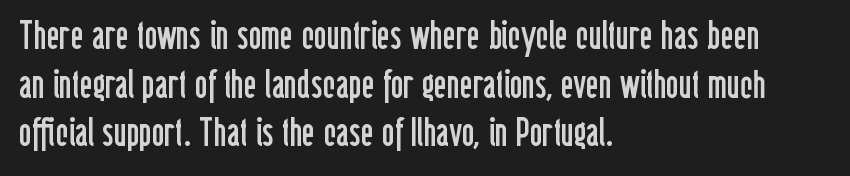
Nothing sits at the stroke ends, so this counts as sans-serif. Do the characters align in a grid? No, the font is proportional. A classic flush-left, rag-right setting is used for this passage. The face used here is rendered with its standard letterfit.
